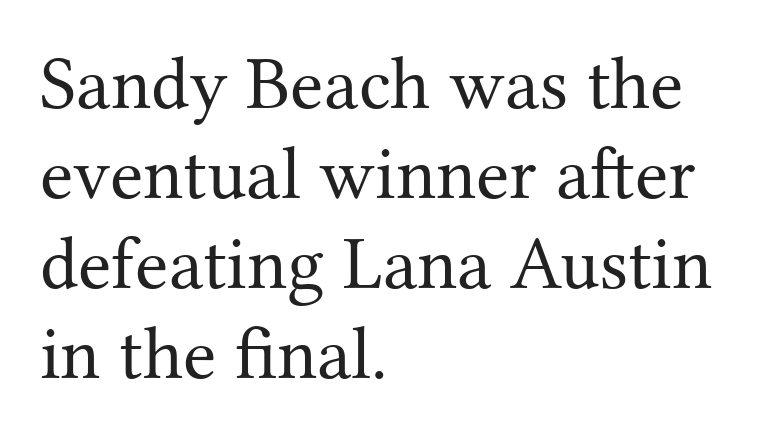
Letters have the restrained weight of plain body copy at most. What kind of face is this? One with serifs. Unlike italic type, these characters show no tilt at all. The face used here is proportionally spaced, like ordinary book or web type. The gap between lines stays unmarked. What stands out about the letter spacing? Nothing — it is the standard amount.
